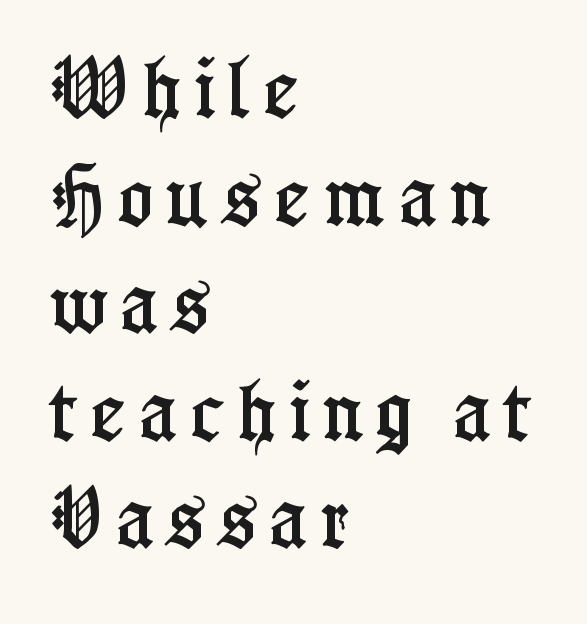
{"serif": "yes", "italic": "no", "width": "condensed", "stroke_contrast": "low", "x_height": "medium", "monospaced": "no", "underline": "no", "align": "left", "line_spacing": "normal", "line_spacing_ratio": 1.63, "letter_spacing": "wide", "letter_spacing_em": 0.2, "glyph_px": 66}
